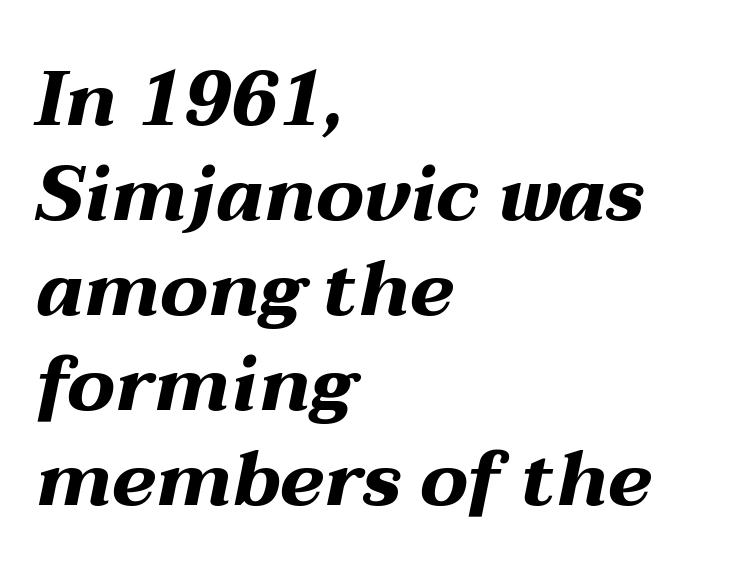
Q: Is the text bold? A: Yes.
Q: Is the text italic (slanted)? A: Yes, it leans right by about 12 degrees.
Q: Is the text underlined? A: No.
Q: How is the paragraph aligned? A: Left-aligned.
Q: Is the spacing between letters normal or unusually wide? A: Normal.
Q: Is the spacing between lines tight, normal or loose? A: Normal.
Q: Width (condensed, normal, or wide)? A: Wide.
Q: Stroke contrast? A: Medium.
Q: x-height? A: Medium.
Q: Monospaced? A: No.
